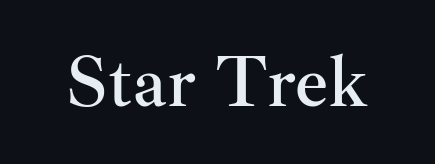
Character widths vary here, with narrow letters taking less room than wide ones. In terms of posture, this sample is upright. Look at the tracking — it's just the regular setting, nothing added. A bare baseline throughout the passage. The glyphs in this specimen are seriffed.
